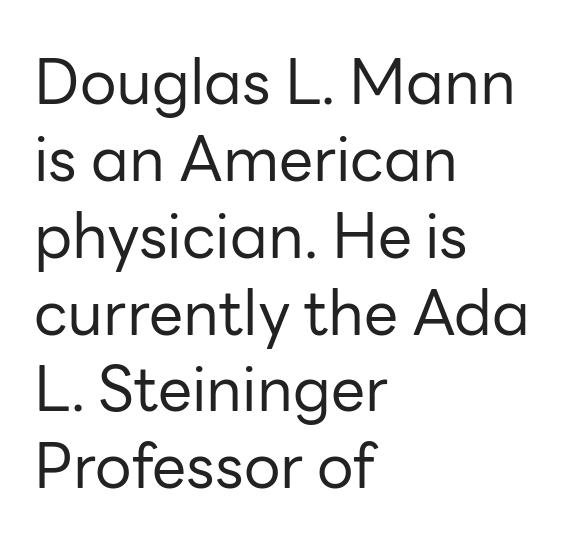
{"serif": "no", "italic": "no", "bold": "no", "weight": "regular", "width": "normal", "stroke_contrast": "low", "x_height": "medium", "monospaced": "no", "underline": "no", "align": "left", "line_spacing": "normal", "line_spacing_ratio": 1.26, "letter_spacing": "normal", "letter_spacing_em": 0.0, "glyph_px": 61}
